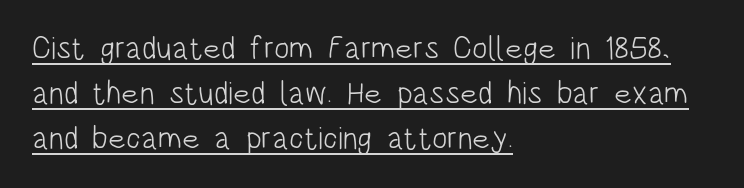
The passage shown is typed in a proportional face where columns would drift. Is the letter spacing exaggerated? No — it looks like the ordinary default. These lines are composed in type without serifs. Nope, not italic — everything's standing straight. Teacher's note: observe the even left margin — that is flush-left alignment.
